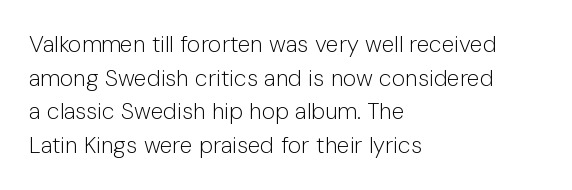
What stands out about the letter spacing? Nothing — it is the standard amount. Type without underlining. You can tell it's not italic because the verticals are truly vertical. Is there much room between lines? A standard amount, neither cramped nor airy.
